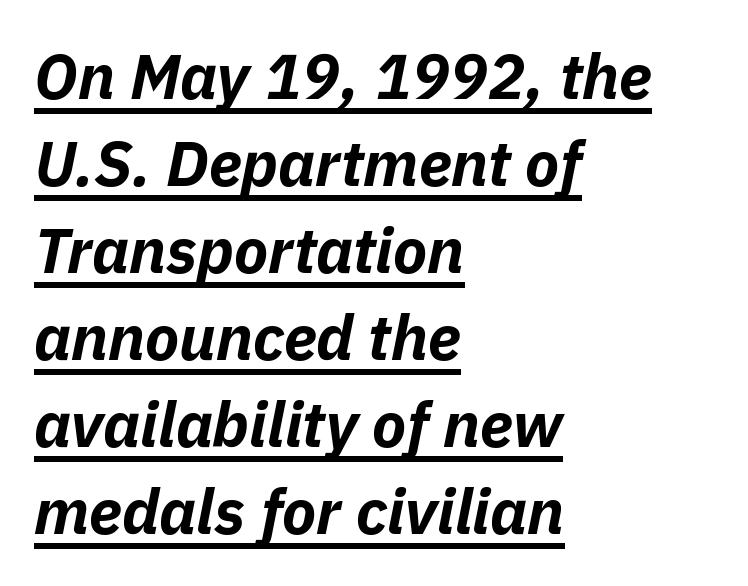
{"italic": "yes", "lean": "right", "slant_degrees": 11, "bold": "yes", "weight": "bold", "width": "normal", "stroke_contrast": "low", "x_height": "medium", "monospaced": "no", "underline": "yes", "align": "left", "line_spacing": "normal", "line_spacing_ratio": 1.38, "letter_spacing": "normal", "letter_spacing_em": 0.0, "glyph_px": 63}
